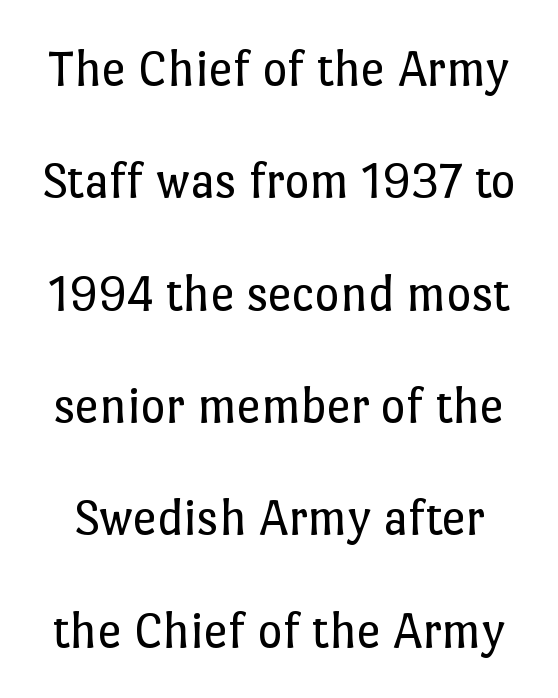
Widely set lines give the paragraph a tall, airy silhouette. The strip under each line holds only bare page. Spacing between characters is what you'd get straight out of the box. Is this a fixed-width face? No — the glyphs have proportional, varying widths.
